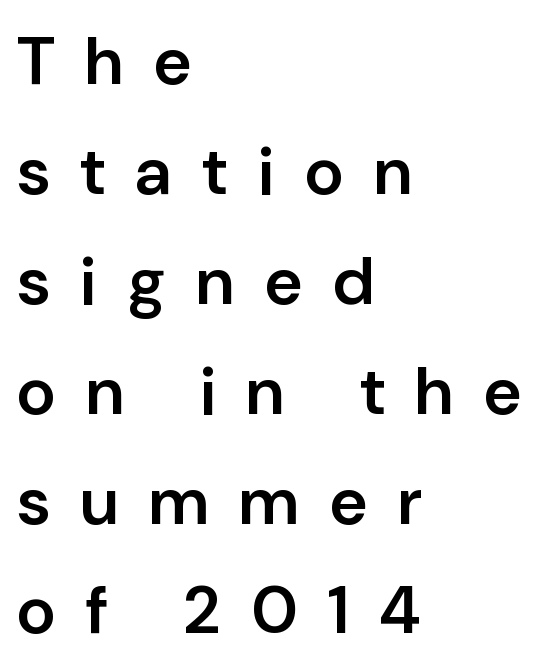
{"serif": "no", "italic": "no", "bold": "semi", "weight": "semibold", "width": "normal", "stroke_contrast": "low", "x_height": "medium", "monospaced": "no", "underline": "no", "align": "left", "line_spacing": "normal", "line_spacing_ratio": 1.64, "letter_spacing": "wide", "letter_spacing_em": 0.46, "glyph_px": 67}
